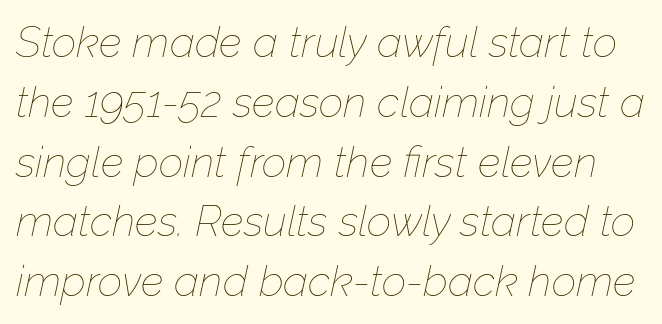
The image shows 43 px thin type, italic (leaning right); set normal line spacing (1.39x), normal letter spacing, not underlined; low stroke contrast and a medium x-height.
